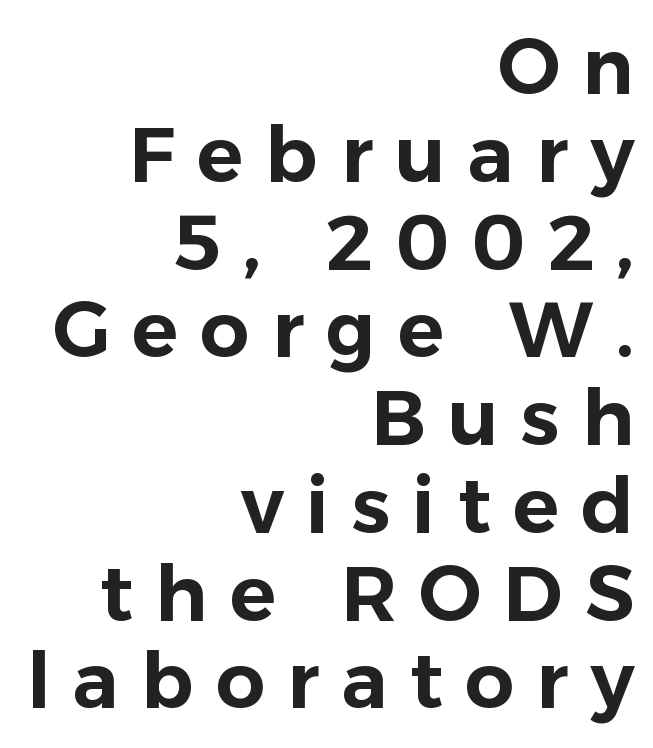
Q: Is the text italic (slanted)? A: No, it is upright.
Q: Is the typeface a serif or a sans-serif typeface? A: Sans-serif.
Q: Is the text underlined? A: No.
Q: How is the paragraph aligned? A: Right-aligned.
Q: Is the spacing between letters normal or unusually wide? A: Unusually wide.
Q: Is the spacing between lines tight, normal or loose? A: Tight.
Q: Width (condensed, normal, or wide)? A: Normal.
Q: Stroke contrast? A: Low.
Q: x-height? A: Medium.
Q: Monospaced? A: No.
